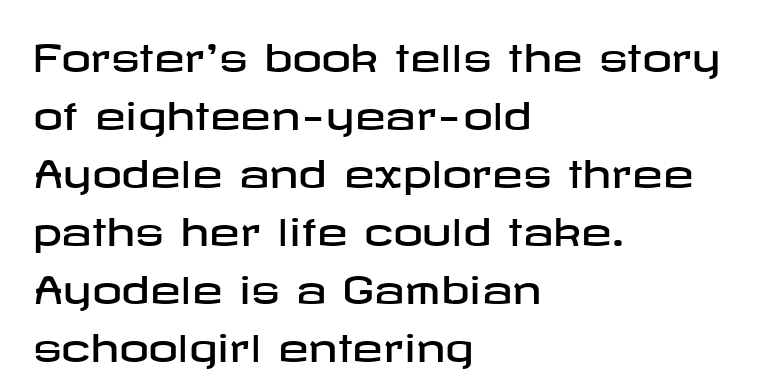
The image shows 37 px wide sans-serif type, upright; set left-aligned, normal line spacing (1.57x), normal letter spacing, not underlined; low stroke contrast and a medium x-height.
